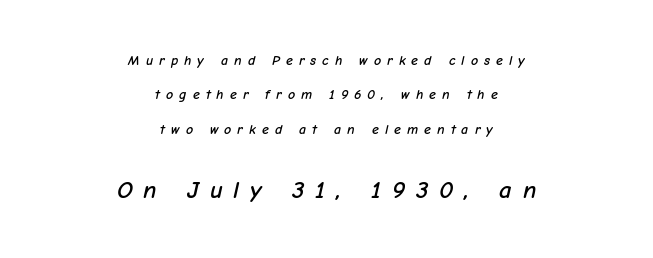
The image shows 25 px text type, italic (leaning right); set centered, loose line spacing (2.46x), unusually wide letter spacing (+0.43 em), not underlined; the second (bottom) block is 1.79x larger.
